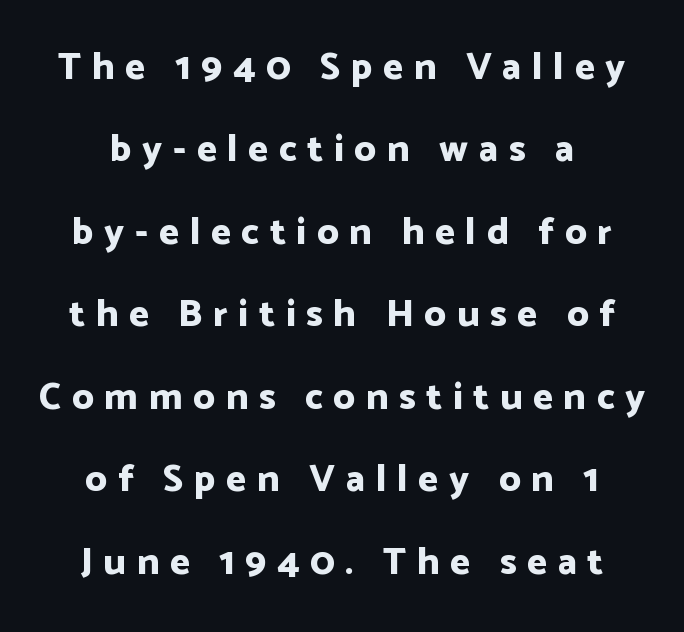
The image shows 38 px bold sans-serif type, upright; set centered, loose line spacing (2.17x), unusually wide letter spacing (+0.28 em), not underlined; low stroke contrast and a medium x-height.
